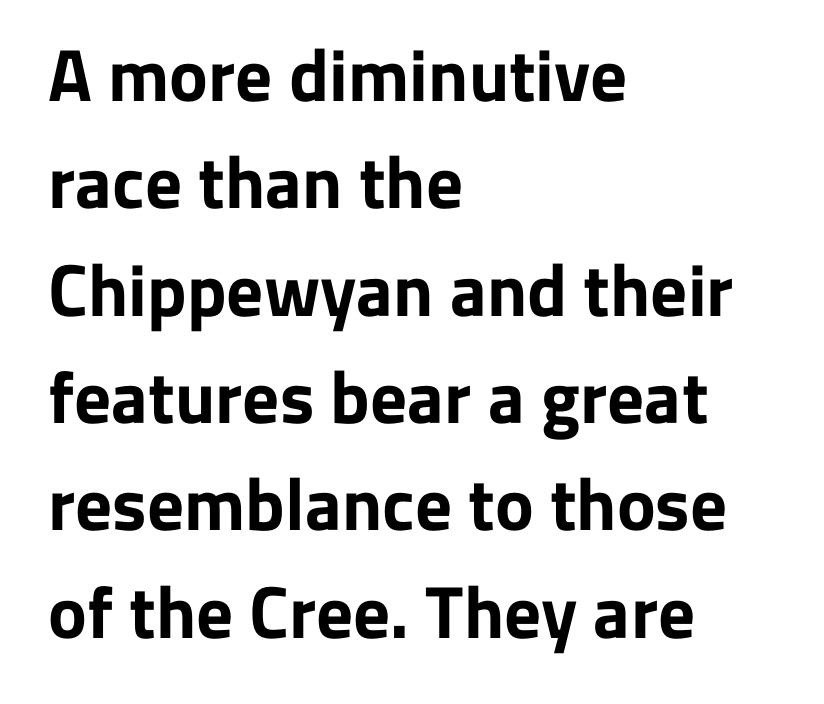
The image shows 73 px bold sans-serif type, upright; set left-aligned, normal line spacing (1.47x), normal letter spacing, not underlined; low stroke contrast and a medium x-height.
